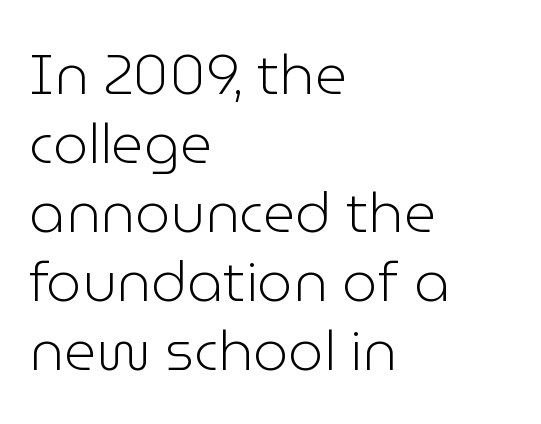
The image shows 56 px light sans-serif type, upright; set left-aligned, line spacing 1.23x, normal letter spacing, not underlined; low stroke contrast and a medium x-height.
